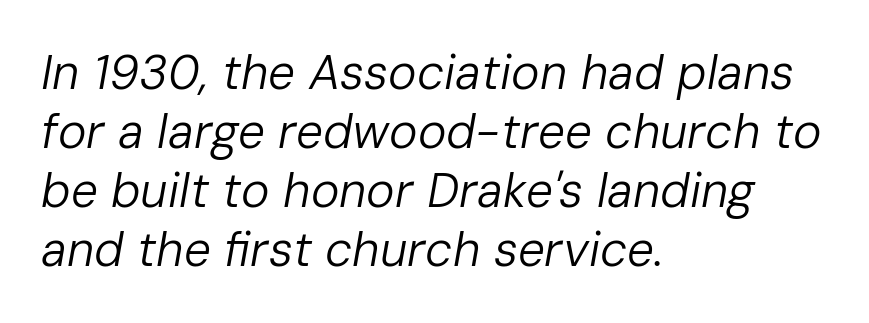
{"italic": "yes", "lean": "right", "slant_degrees": 10, "bold": "no", "weight": "regular", "width": "normal", "stroke_contrast": "low", "x_height": "medium", "monospaced": "no", "underline": "no", "align": "left", "line_spacing_ratio": 1.23, "letter_spacing": "normal", "letter_spacing_em": 0.0, "glyph_px": 48}
